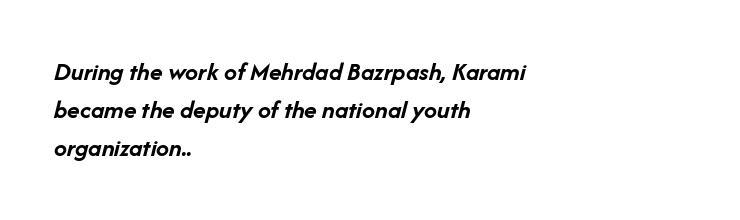
I'd describe the lettering as bold — thick and assertive. Baseline-to-baseline distance is the conventional proportion of letter height. Teacher's note: observe the even left margin — that is flush-left alignment. Just letters on the line, the space beneath them empty. The gaps between neighbouring characters are ordinary and unremarkable. In terms of posture, this sample is oblique.
